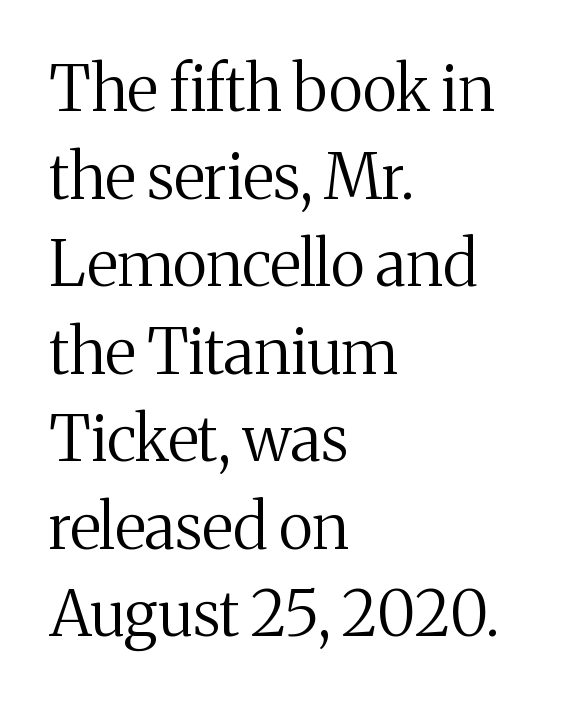
Do the letters lean? They stand straight. Compared with typical paragraphs, the rows here are spaced about the same. Underline: absent. Left-aligned paragraph, ragged on the right.
